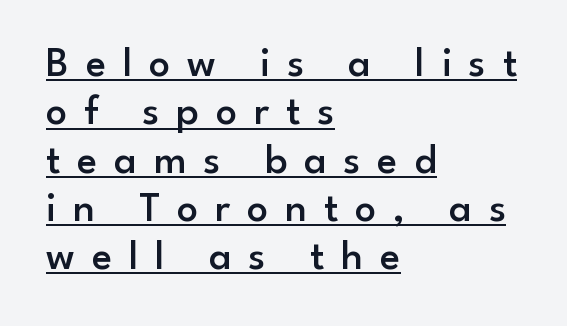
The image shows 42 px semibold sans-serif type, upright; set left-aligned, tight line spacing (1.15x), unusually wide letter spacing (+0.4 em), underlined; low stroke contrast and a small x-height.
